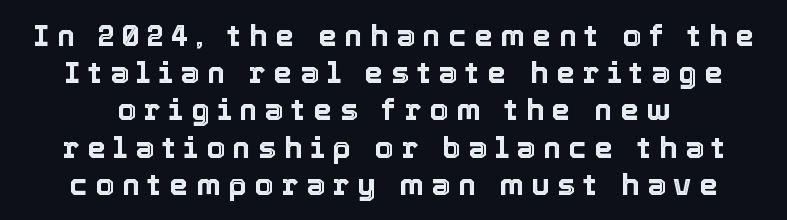
Italic? Not at all — the glyphs are vertical. This sample has the flowing, uneven cadence of proportional lettering. What stands out about the letter spacing? Its width — letters are far apart. The passage shown is not underscored anywhere.
